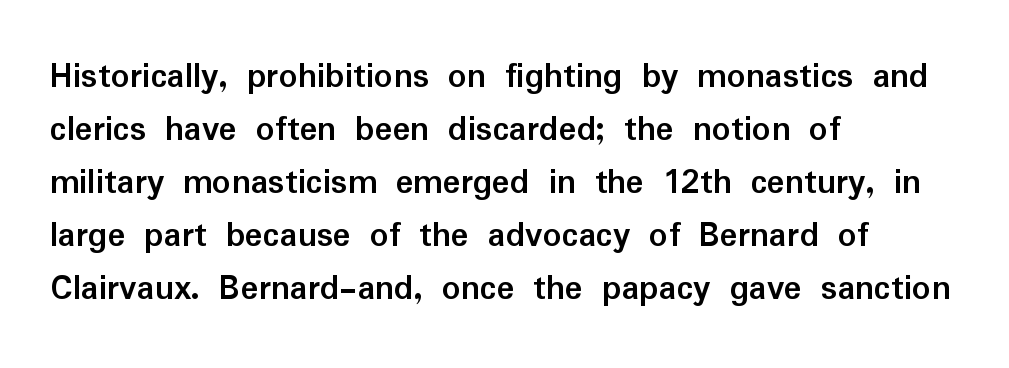
Q: Is the text bold? A: Yes.
Q: Is the text italic (slanted)? A: No, it is upright.
Q: Is the typeface a serif or a sans-serif typeface? A: Sans-serif.
Q: Is the text underlined? A: No.
Q: How is the paragraph aligned? A: Left-aligned.
Q: Is the spacing between letters normal or unusually wide? A: Normal.
Q: Is the spacing between lines tight, normal or loose? A: Normal.
Q: Width (condensed, normal, or wide)? A: Normal.
Q: Stroke contrast? A: Low.
Q: x-height? A: Medium.
Q: Monospaced? A: No.
